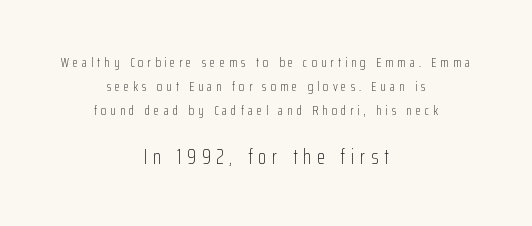
The image shows 21 px text type, upright; set centered, line spacing 1.73x, unusually wide letter spacing (+0.28 em), not underlined; the second (bottom) block is 1.5x larger.
